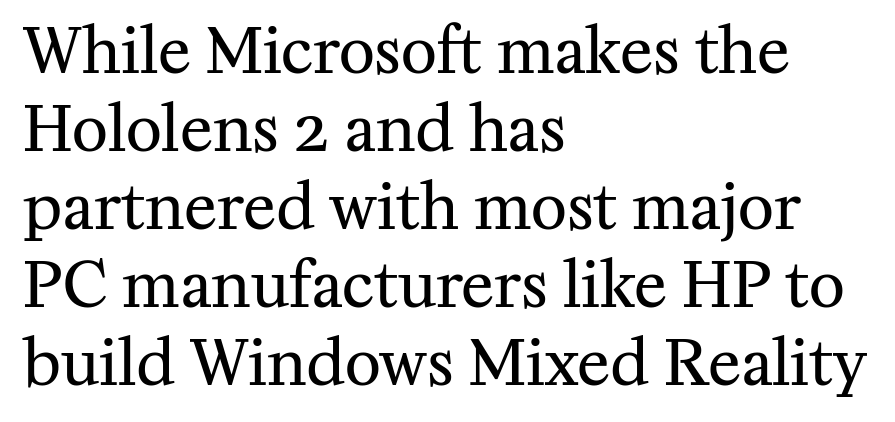
{"serif": "yes", "italic": "no", "bold": "no", "weight": "regular", "width": "normal", "stroke_contrast": "medium", "x_height": "medium", "monospaced": "no", "underline": "no", "align": "left", "line_spacing": "normal", "line_spacing_ratio": 1.26, "letter_spacing": "normal", "letter_spacing_em": 0.0, "glyph_px": 62}
